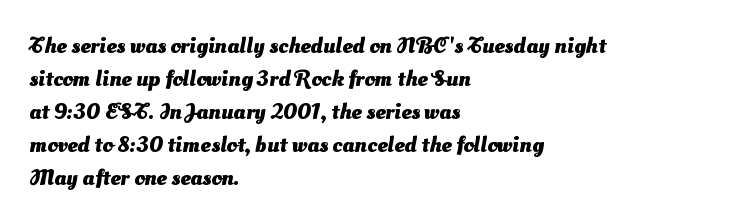
The image shows 23 px bold type; set left-aligned, normal line spacing (1.43x), normal letter spacing, not underlined.
